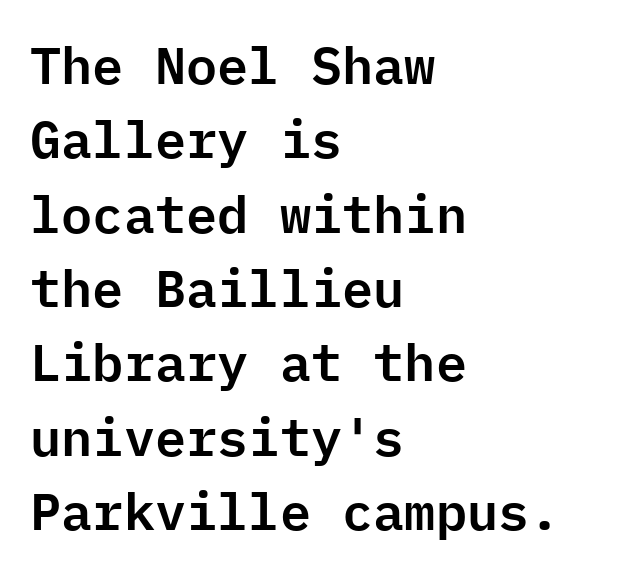
Q: Is the text italic (slanted)? A: No, it is upright.
Q: Is the typeface a serif or a sans-serif typeface? A: Sans-serif.
Q: Is the text underlined? A: No.
Q: How is the paragraph aligned? A: Left-aligned.
Q: Is the spacing between letters normal or unusually wide? A: Normal.
Q: Is the spacing between lines tight, normal or loose? A: Normal.
Q: Width (condensed, normal, or wide)? A: Normal.
Q: Stroke contrast? A: Low.
Q: x-height? A: Medium.
Q: Monospaced? A: Yes.
